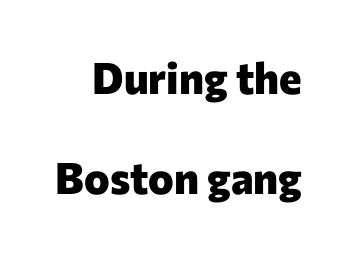
Q: Is the text bold? A: Yes.
Q: Is the text italic (slanted)? A: No, it is upright.
Q: Is the typeface a serif or a sans-serif typeface? A: Sans-serif.
Q: Is the text underlined? A: No.
Q: Is the spacing between letters normal or unusually wide? A: Normal.
Q: Is the spacing between lines tight, normal or loose? A: Loose.
Q: Width (condensed, normal, or wide)? A: Normal.
Q: Stroke contrast? A: Low.
Q: x-height? A: Medium.
Q: Monospaced? A: No.
